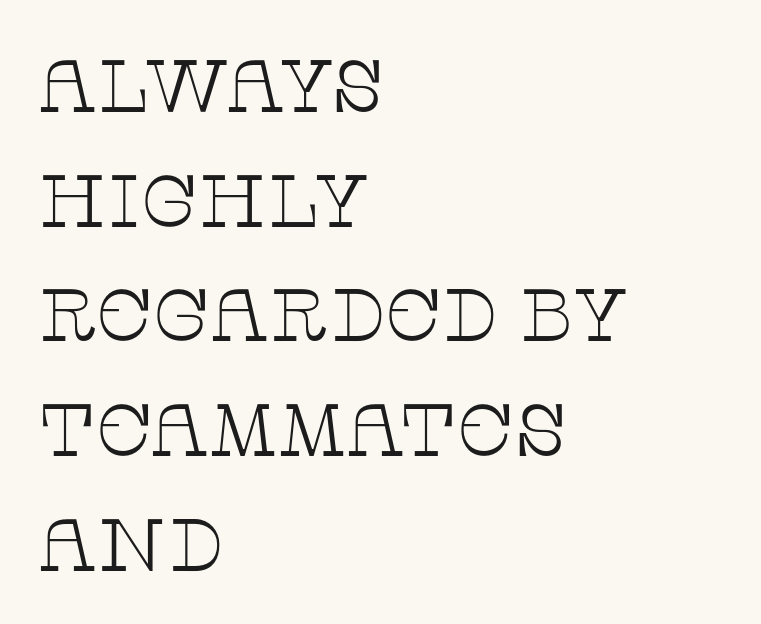
The image shows 74 px thin, wide serif type, upright; set left-aligned, normal line spacing (1.55x), normal letter spacing, not underlined; low stroke contrast and a large x-height.
